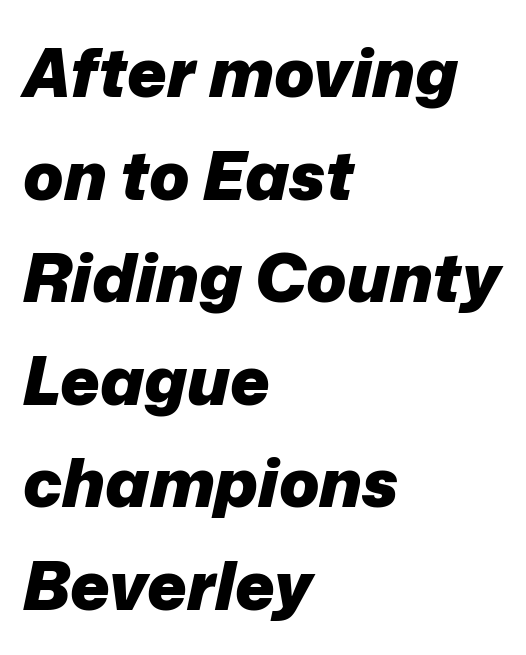
Emphasis by weight is at full strength: bold. This rendering features lettering with no underline. A normal amount of white space separates one row of letters from the next. Between one letter and the next there's only the usual sliver of space.
